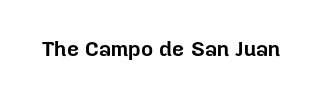
The image shows 21 px bold type, upright; set normal letter spacing, not underlined.
